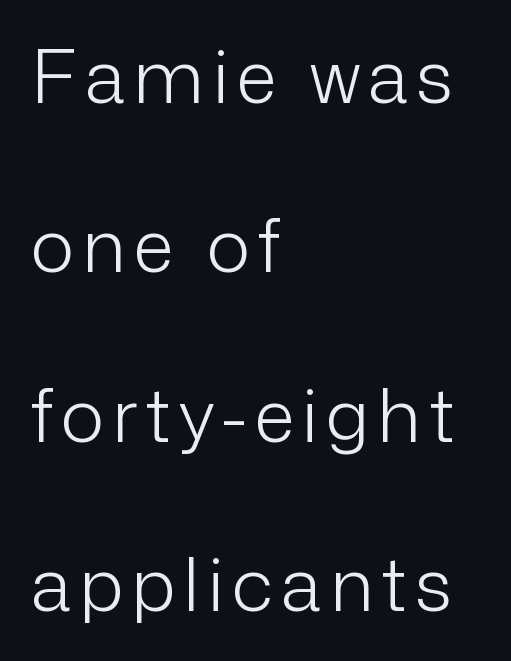
{"serif": "no", "italic": "no", "bold": "no", "weight": "light", "width": "normal", "stroke_contrast": "low", "x_height": "medium", "monospaced": "no", "underline": "no", "align": "left", "line_spacing": "loose", "line_spacing_ratio": 2.29, "glyph_px": 74}
